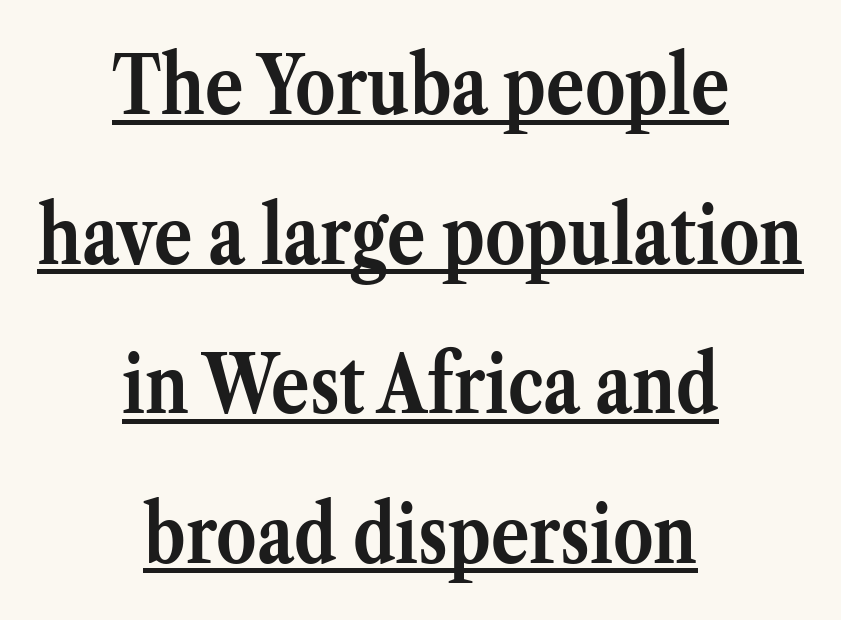
{"serif": "yes", "italic": "no", "bold": "yes", "weight": "semibold", "width": "normal", "stroke_contrast": "medium", "x_height": "medium", "monospaced": "no", "underline": "yes", "align": "center", "line_spacing_ratio": 1.87, "letter_spacing": "normal", "letter_spacing_em": 0.0, "glyph_px": 80}
